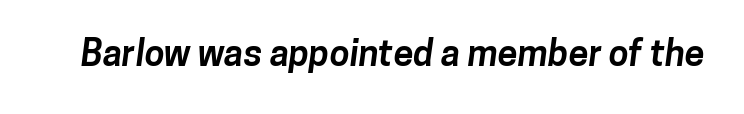
{"serif": "no", "bold": "yes", "weight": "bold", "width": "normal", "stroke_contrast": "low", "x_height": "medium", "monospaced": "no", "underline": "no", "letter_spacing": "normal", "letter_spacing_em": 0.0, "glyph_px": 36}
